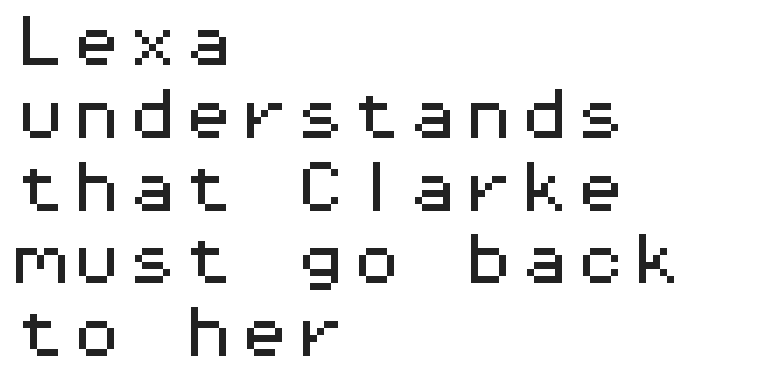
Q: Is the text italic (slanted)? A: No, it is upright.
Q: Is the typeface a serif or a sans-serif typeface? A: Sans-serif.
Q: Is the text underlined? A: No.
Q: How is the paragraph aligned? A: Left-aligned.
Q: Is the spacing between letters normal or unusually wide? A: Normal.
Q: Is the spacing between lines tight, normal or loose? A: Normal.
Q: Width (condensed, normal, or wide)? A: Wide.
Q: Stroke contrast? A: Medium.
Q: x-height? A: Medium.
Q: Monospaced? A: Yes.
